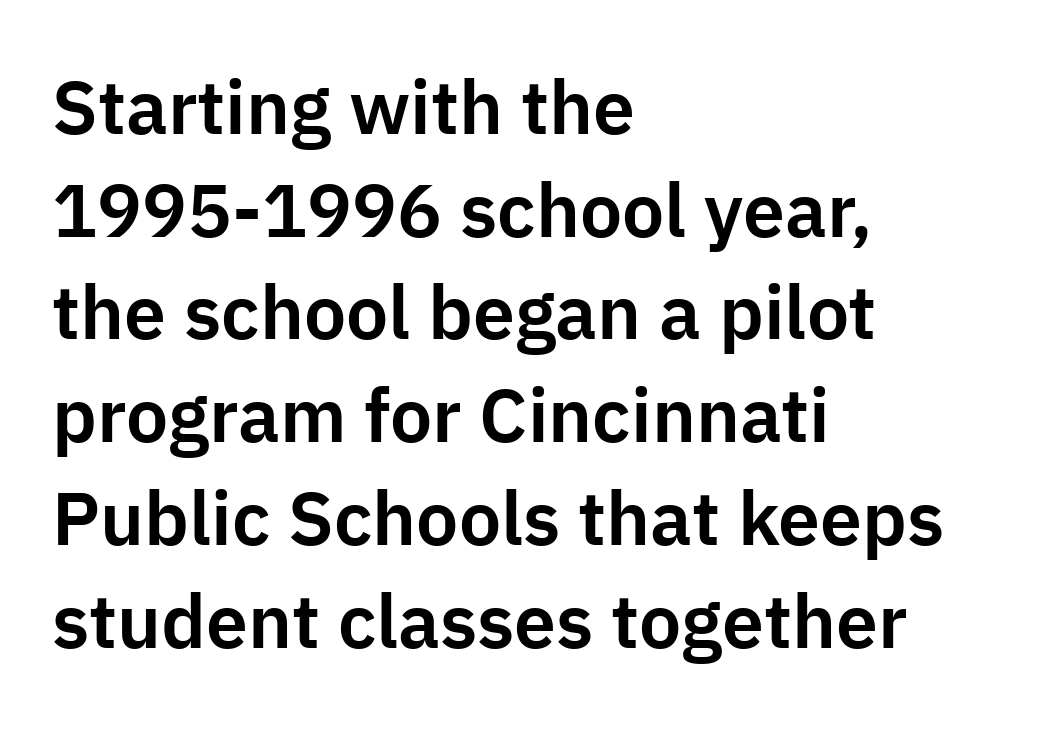
The face used here is proportionally spaced, like ordinary book or web type. Observe the ordinary spacing: letters are neighbours, not strangers. Anything drawn beneath the words? Only blank space. The text block is weighted toward the left margin, trailing off unevenly rightward.
